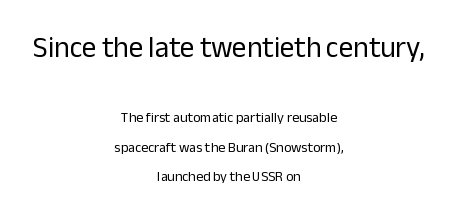
{"serif": "no", "italic": "no", "bold": "no", "weight": "regular", "width": "normal", "stroke_contrast": "low", "x_height": "medium", "monospaced": "no", "underline": "no", "align": "center", "line_spacing": "loose", "line_spacing_ratio": 2.11, "letter_spacing": "normal", "letter_spacing_em": 0.0, "larger_block": "first", "size_ratio": 2.07, "glyph_px": 29}
